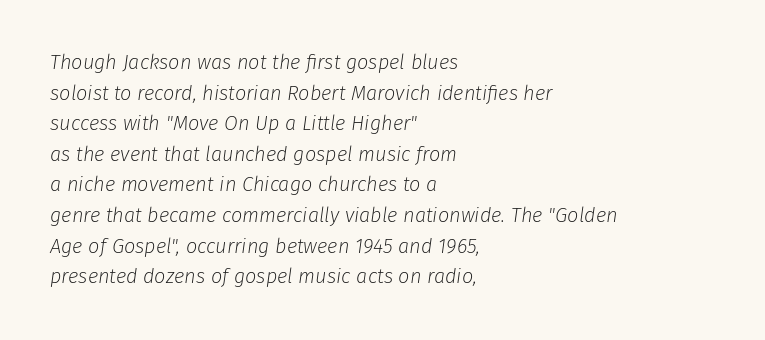
The image shows 20 px text type, italic (leaning right); set left-aligned, normal line spacing (1.53x), normal letter spacing, not underlined.
